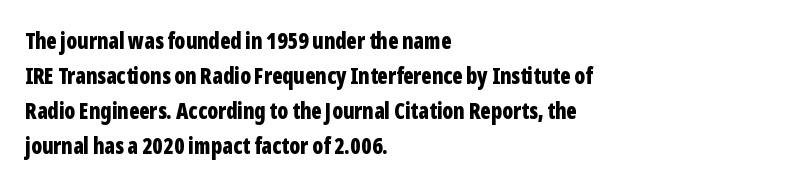
The image shows 22 px bold type, upright; set left-aligned, normal line spacing (1.59x), normal letter spacing, not underlined.
